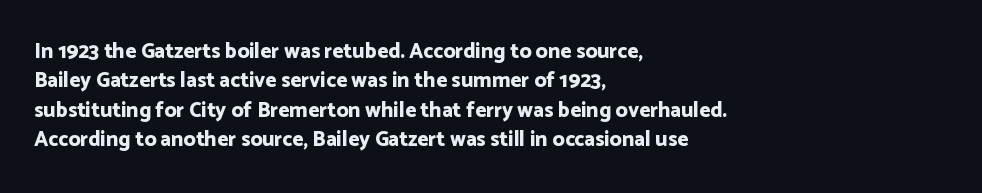
{"italic": "no", "bold": "yes", "underline": "no", "align": "left", "line_spacing": "normal", "line_spacing_ratio": 1.4, "letter_spacing": "normal", "letter_spacing_em": 0.0, "glyph_px": 21}
